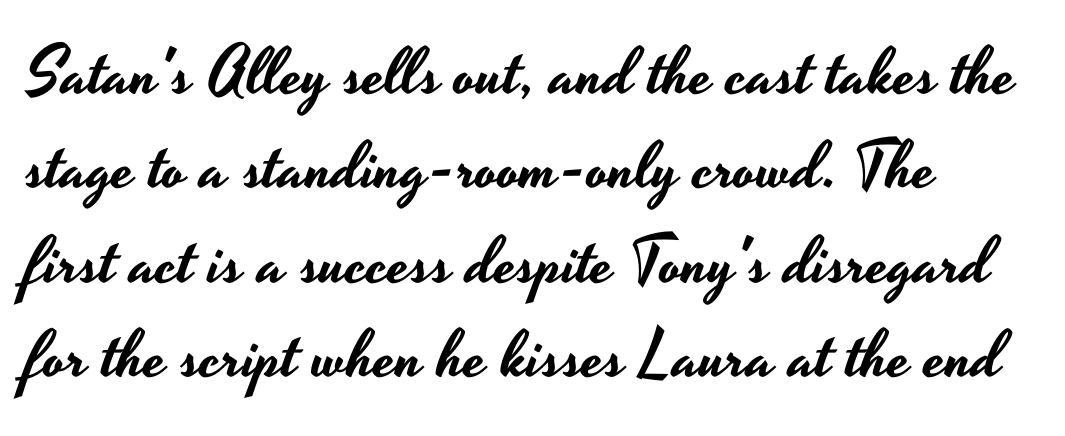
Bare-footed words on every line. Regarding leading, the lines here are spaced in the standard way. Short and long lines alike share a common starting point at left.
